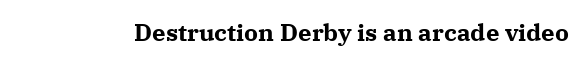
{"italic": "no", "bold": "yes", "underline": "no", "letter_spacing": "normal", "letter_spacing_em": 0.0, "glyph_px": 24}
